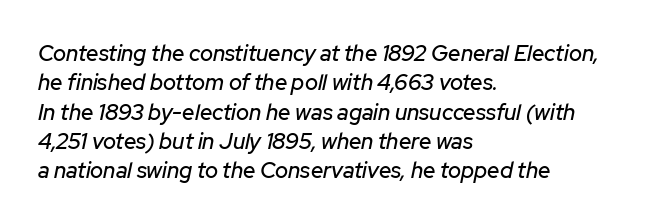
Nothing unusual about the tracking: characters are spaced as the font intends. Beneath every word, the page is bare. The designer left line spacing at the default. In CSS terms this would be text-align: left. The rendering applies a slant to the glyphs.
